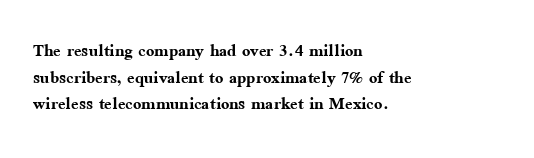
Which margin do the lines hug? The left one — the right edge is uneven. Weight check: bold — yes, fully. Tracking here is standard; glyphs follow each other at the usual distance. Unlike italic type, these characters show no tilt at all. Just letters on the line, the space beneath them empty.
